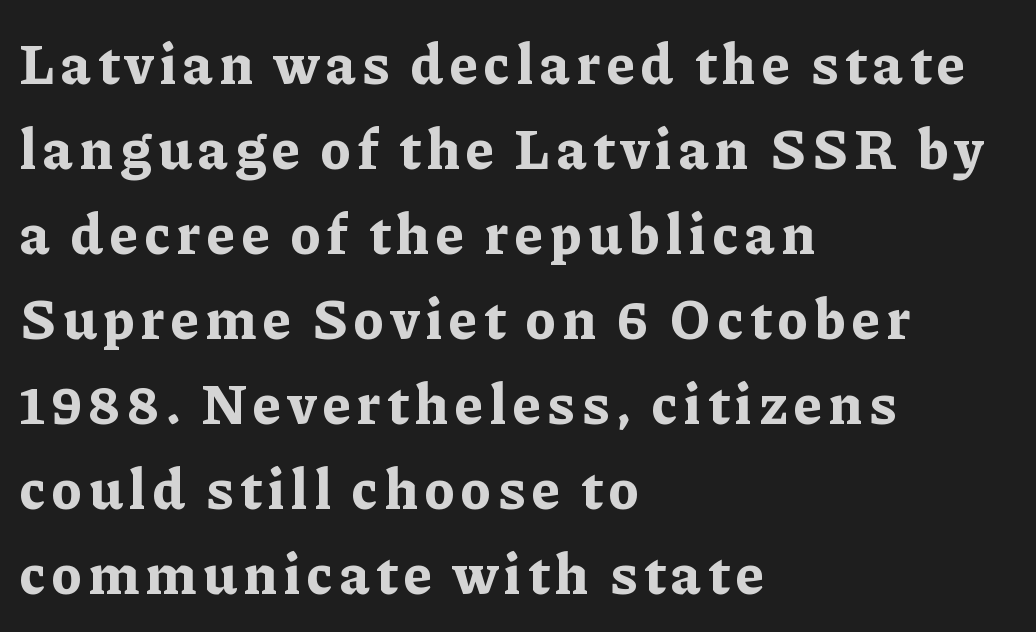
Q: Is the text bold? A: Yes.
Q: Is the text italic (slanted)? A: No, it is upright.
Q: Is the typeface a serif or a sans-serif typeface? A: Serif.
Q: Is the text underlined? A: No.
Q: How is the paragraph aligned? A: Left-aligned.
Q: Is the spacing between lines tight, normal or loose? A: Normal.
Q: Width (condensed, normal, or wide)? A: Normal.
Q: Stroke contrast? A: Low.
Q: x-height? A: Medium.
Q: Monospaced? A: No.
